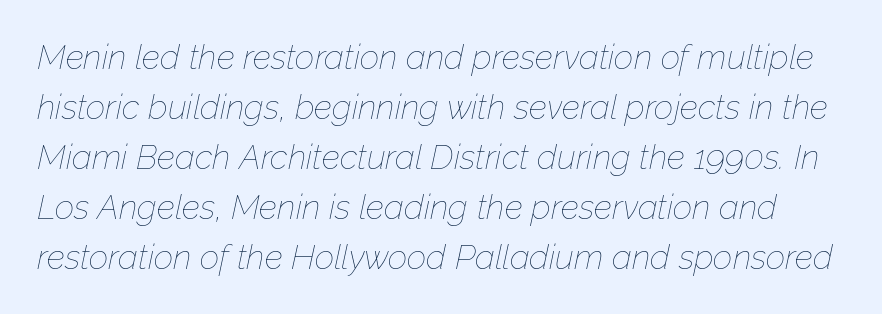
Q: Is the text bold? A: No.
Q: Is the text italic (slanted)? A: Yes, it leans right by about 12 degrees.
Q: Is the text underlined? A: No.
Q: Is the spacing between letters normal or unusually wide? A: Normal.
Q: Is the spacing between lines tight, normal or loose? A: Normal.
Q: Width (condensed, normal, or wide)? A: Normal.
Q: Stroke contrast? A: Low.
Q: x-height? A: Medium.
Q: Monospaced? A: No.
